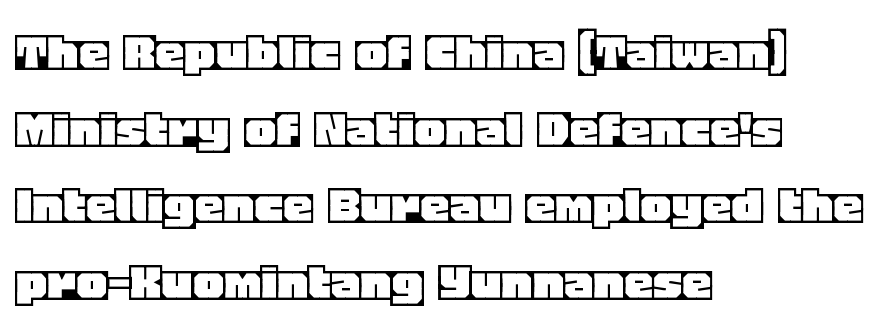
Q: Is the text italic (slanted)? A: No, it is upright.
Q: Is the text underlined? A: No.
Q: How is the paragraph aligned? A: Left-aligned.
Q: Is the spacing between letters normal or unusually wide? A: Normal.
Q: Is the spacing between lines tight, normal or loose? A: Normal.
Q: Width (condensed, normal, or wide)? A: Normal.
Q: x-height? A: Large.
Q: Monospaced? A: No.
